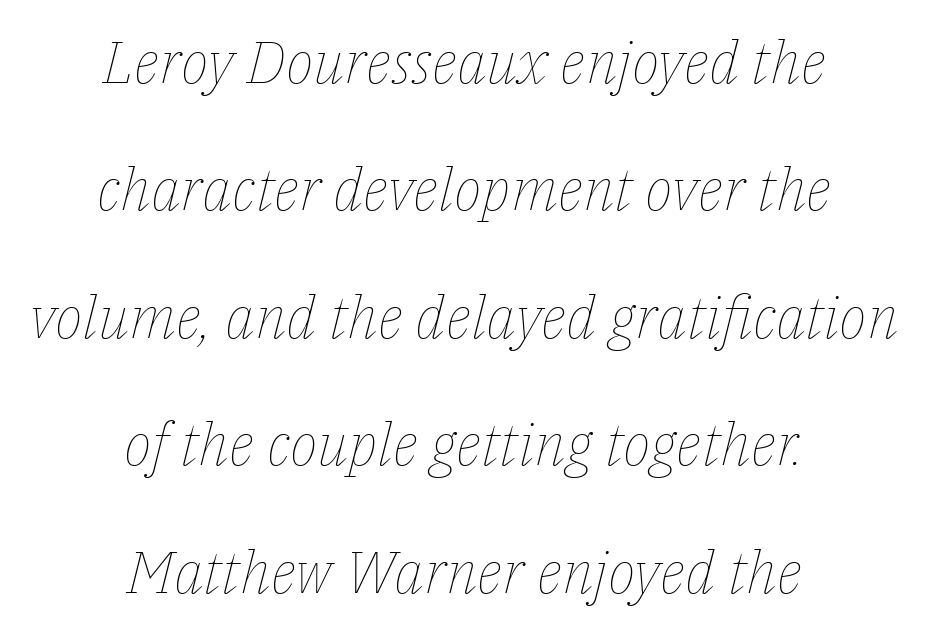
The letters advance in unequal steps, a hallmark of proportional type. Weight: regular or lighter. Only glyphs here, with clear space below each row. You could call the tracking neutral — neither tight nor loose. Does the leading feel generous? Absolutely, it's lavish. The paragraph has two soft edges and a firm central axis.
